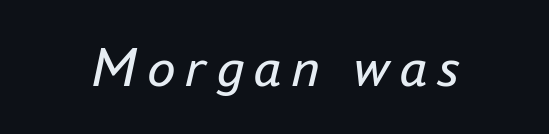
The image shows 57 px regular-weight type, italic (leaning right); set not underlined; low stroke contrast and a small x-height.
